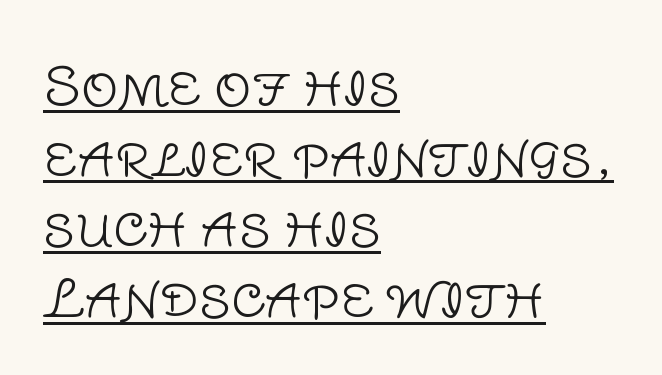
{"serif": "no", "bold": "no", "weight": "light", "width": "normal", "stroke_contrast": "low", "x_height": "large", "monospaced": "no", "underline": "yes", "align": "left", "line_spacing": "normal", "line_spacing_ratio": 1.36, "letter_spacing": "normal", "letter_spacing_em": 0.0, "glyph_px": 52}
